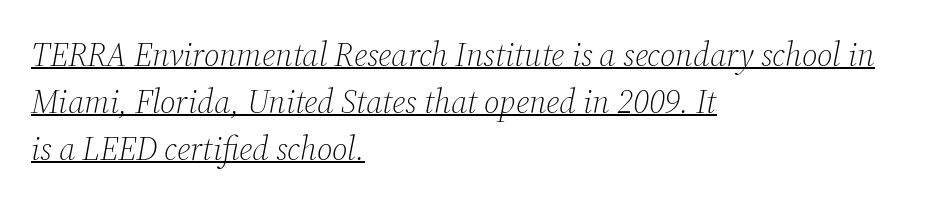
The image shows 33 px light serif type, italic (leaning right); set left-aligned, normal line spacing (1.42x), normal letter spacing, underlined; medium stroke contrast and a medium x-height.
